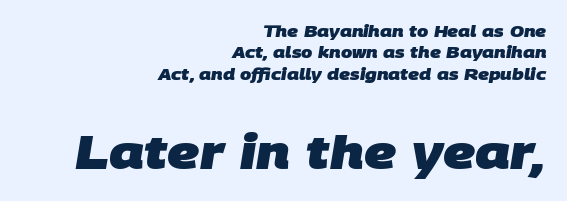
Is the type bold? Yes — the strokes are clearly thick and heavy. Spacing verdict: proportional, widths tailored to each character. Are there feet on the stems? There aren't — it's a sans. Baseline-to-baseline distance is the conventional proportion of letter height. Observe the ordinary spacing: letters are neighbours, not strangers. The baseline area is clear.
